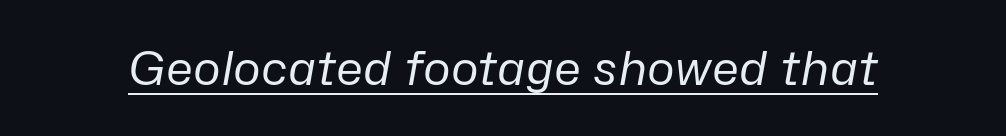
The image shows 47 px regular-weight type, italic (leaning right); set normal letter spacing, underlined; low stroke contrast and a medium x-height.
